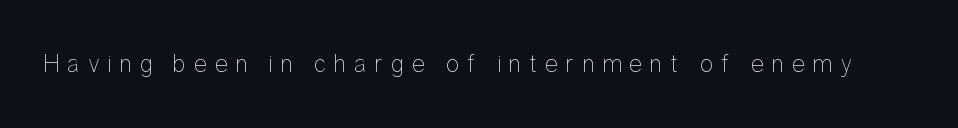
{"italic": "no", "bold": "no", "underline": "no", "letter_spacing": "wide", "letter_spacing_em": 0.31, "glyph_px": 25}
